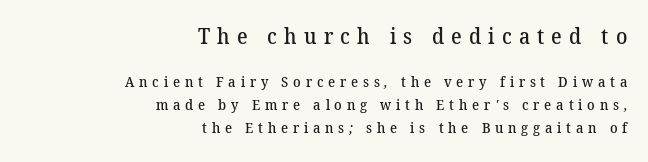
Q: Is the text bold? A: Semi-bold.
Q: Is the text underlined? A: No.
Q: How is the paragraph aligned? A: Right-aligned.
Q: Is the spacing between letters normal or unusually wide? A: Unusually wide.
Q: Is the spacing between lines tight, normal or loose? A: Normal.
Q: Which block of text is set in a larger size, the first (top) or the second (bottom)? A: The first (top) one.
